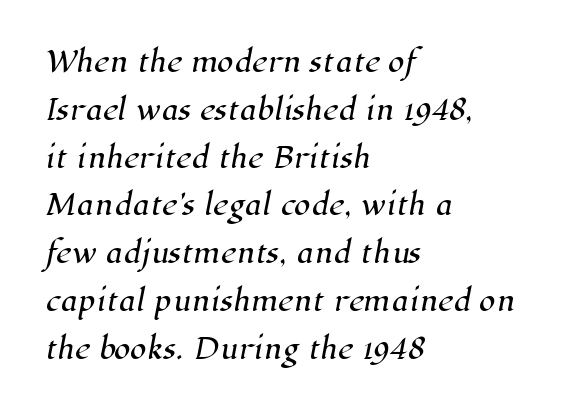
The line texture is even and compact thanks to regular tracking. The string is rendered with underlining switched off. Horizontally, the lines are justified to the leading edge only.
